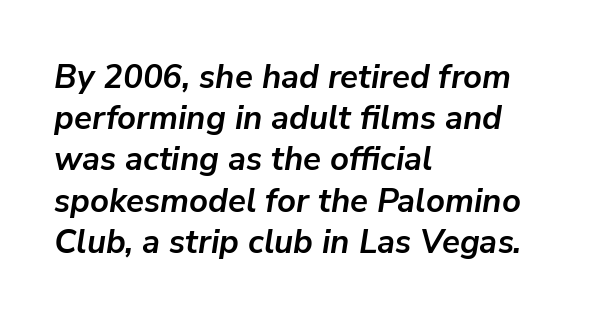
Q: Is the text bold? A: Yes.
Q: Is the text italic (slanted)? A: Yes, it leans right by about 9 degrees.
Q: Is the text underlined? A: No.
Q: How is the paragraph aligned? A: Left-aligned.
Q: Is the spacing between letters normal or unusually wide? A: Normal.
Q: Is the spacing between lines tight, normal or loose? A: Normal.
Q: Width (condensed, normal, or wide)? A: Normal.
Q: Stroke contrast? A: Low.
Q: x-height? A: Medium.
Q: Monospaced? A: No.
